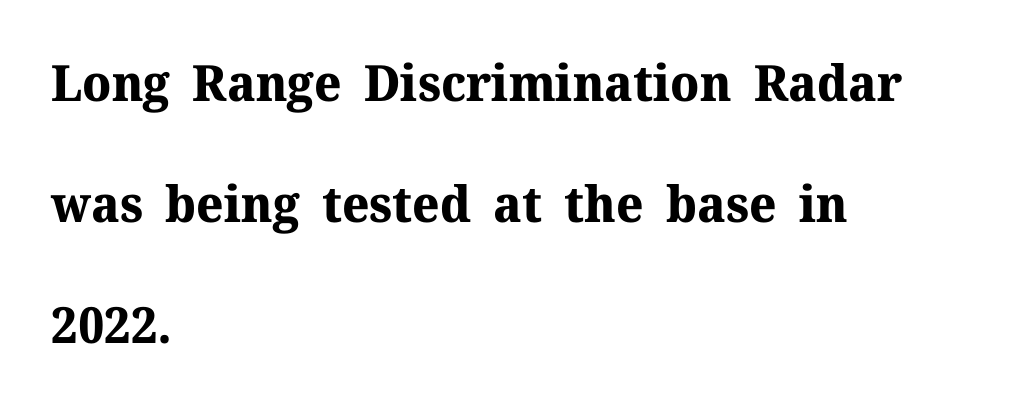
The image shows 50 px bold serif type, upright; set left-aligned, loose line spacing (2.42x), normal letter spacing, not underlined; medium stroke contrast and a medium x-height.
